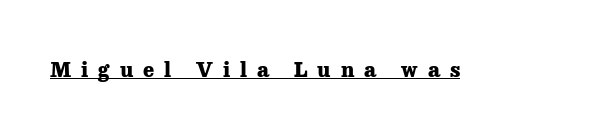
Q: Is the text bold? A: Yes.
Q: Is the text italic (slanted)? A: No, it is upright.
Q: Is the text underlined? A: Yes.
Q: Is the spacing between letters normal or unusually wide? A: Unusually wide.
